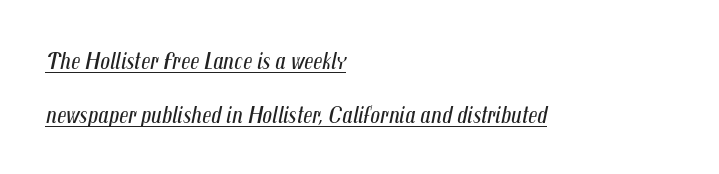
Q: Is the text bold? A: No.
Q: Is the text italic (slanted)? A: Yes, it leans right by about 12 degrees.
Q: Is the text underlined? A: Yes.
Q: How is the paragraph aligned? A: Left-aligned.
Q: Is the spacing between letters normal or unusually wide? A: Normal.
Q: Is the spacing between lines tight, normal or loose? A: Loose.
